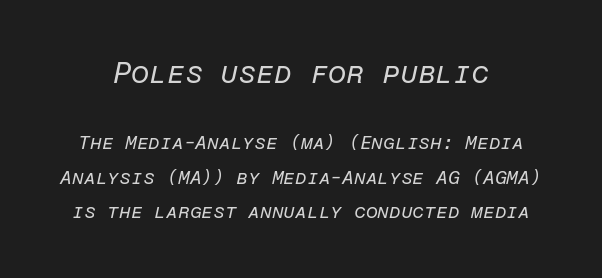
Here the designer chose a console-style face with uniform glyph widths. A typesetter would call this zero additional tracking. Tall strokes in this sample are angled rather than plumb. Bigger letters appear in the top chunk; the bottom chunk is reduced.
